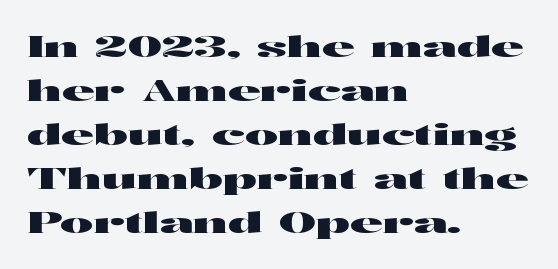
Q: Is the text italic (slanted)? A: No, it is upright.
Q: Is the typeface a serif or a sans-serif typeface? A: Sans-serif.
Q: Is the text underlined? A: No.
Q: How is the paragraph aligned? A: Left-aligned.
Q: Is the spacing between letters normal or unusually wide? A: Normal.
Q: Is the spacing between lines tight, normal or loose? A: Normal.
Q: Width (condensed, normal, or wide)? A: Wide.
Q: Stroke contrast? A: High.
Q: x-height? A: Medium.
Q: Monospaced? A: No.
